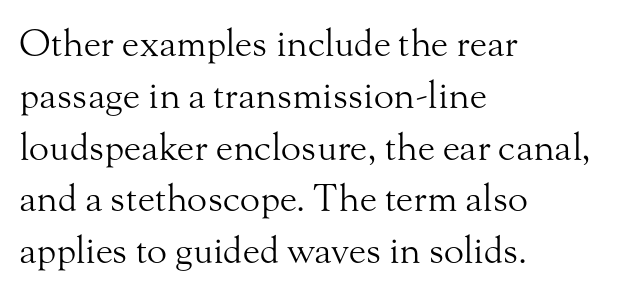
Q: Is the text bold? A: No.
Q: Is the text italic (slanted)? A: No, it is upright.
Q: Is the typeface a serif or a sans-serif typeface? A: Serif.
Q: Is the text underlined? A: No.
Q: How is the paragraph aligned? A: Left-aligned.
Q: Is the spacing between letters normal or unusually wide? A: Normal.
Q: Is the spacing between lines tight, normal or loose? A: Normal.
Q: Width (condensed, normal, or wide)? A: Normal.
Q: Stroke contrast? A: Medium.
Q: x-height? A: Small.
Q: Monospaced? A: No.
